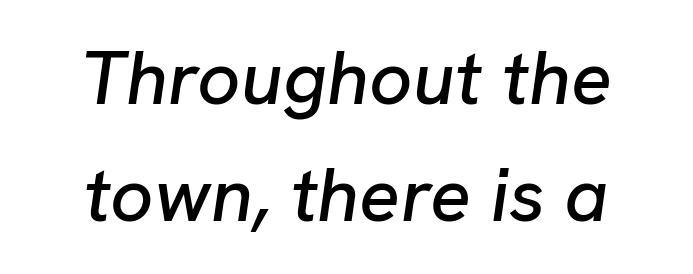
{"italic": "yes", "lean": "right", "slant_degrees": 8, "width": "normal", "stroke_contrast": "low", "x_height": "medium", "monospaced": "no", "underline": "no", "align": "center", "line_spacing": "normal", "line_spacing_ratio": 1.54, "letter_spacing": "normal", "letter_spacing_em": 0.0, "glyph_px": 76}
